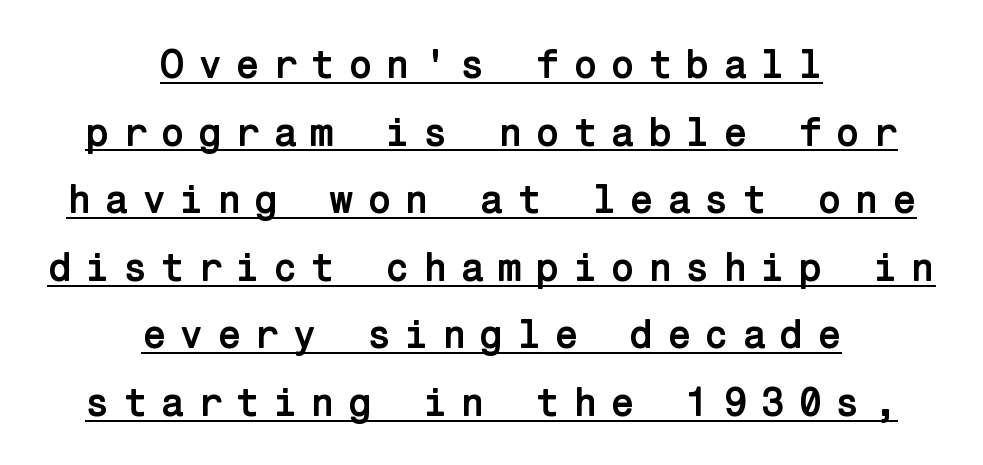
The image shows 40 px semibold sans-serif type, upright; set centered, normal line spacing (1.69x), unusually wide letter spacing (+0.32 em), underlined; low stroke contrast and a medium x-height.
